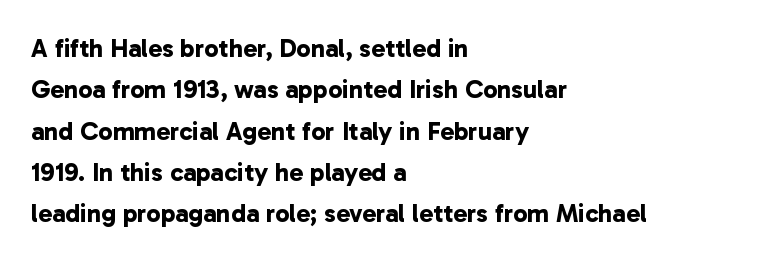
Q: Is the text bold? A: Yes.
Q: Is the text underlined? A: No.
Q: How is the paragraph aligned? A: Left-aligned.
Q: Is the spacing between letters normal or unusually wide? A: Normal.
Q: Is the spacing between lines tight, normal or loose? A: Normal.
